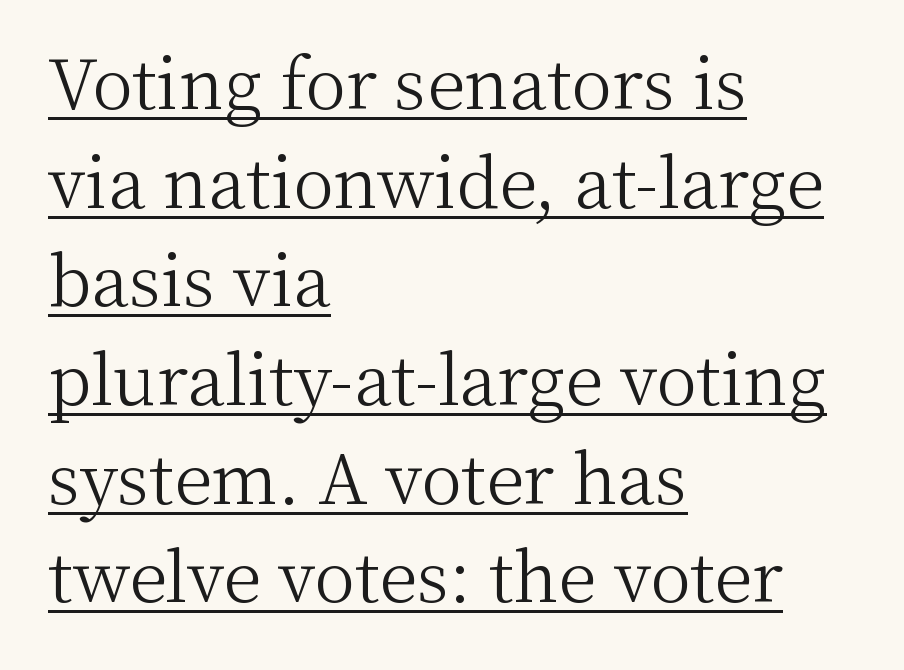
The image shows 69 px light serif type, upright; set left-aligned, normal line spacing (1.43x), normal letter spacing, underlined; medium stroke contrast and a medium x-height.
